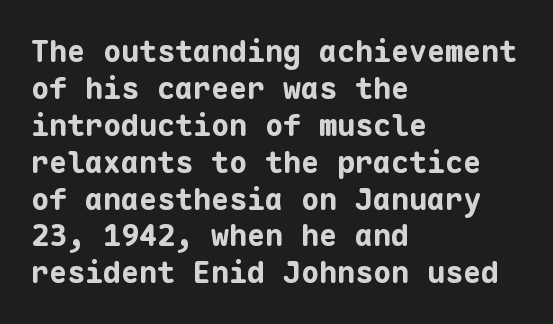
The image shows 30 px bold sans-serif type, upright, monospaced; set left-aligned, line spacing 1.23x, normal letter spacing, not underlined; low stroke contrast and a medium x-height.
